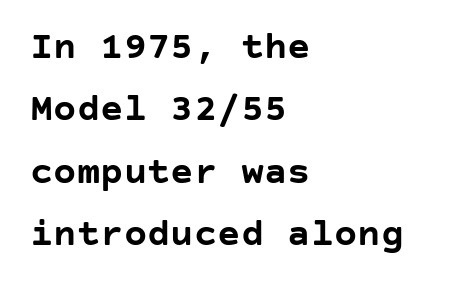
The image shows 39 px semibold sans-serif type, upright; set left-aligned, normal line spacing (1.6x), normal letter spacing, not underlined; low stroke contrast and a large x-height.
